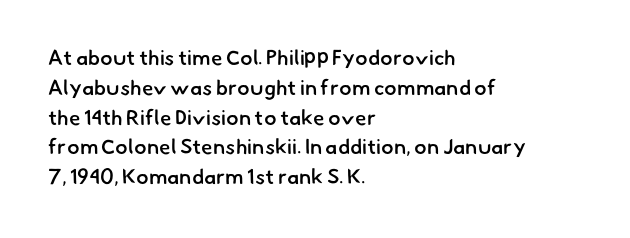
The image shows 21 px text type; set left-aligned, normal line spacing (1.42x), normal letter spacing, not underlined.
